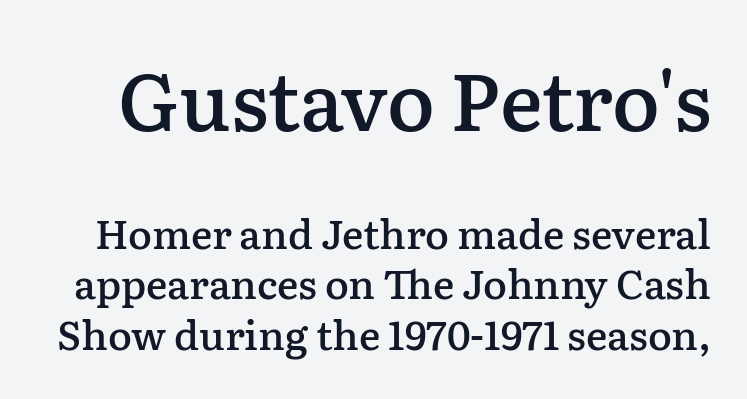
{"serif": "yes", "italic": "no", "bold": "semi", "weight": "semibold", "width": "normal", "stroke_contrast": "low", "x_height": "medium", "monospaced": "no", "underline": "no", "line_spacing": "normal", "line_spacing_ratio": 1.26, "letter_spacing": "normal", "letter_spacing_em": 0.0, "larger_block": "first", "size_ratio": 2.0, "glyph_px": 80}
